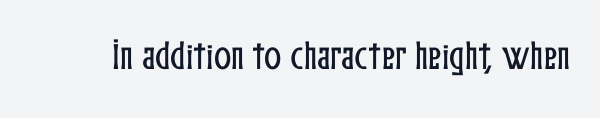
The image shows 32 px condensed type, upright; set normal letter spacing, not underlined; low stroke contrast and a medium x-height.
